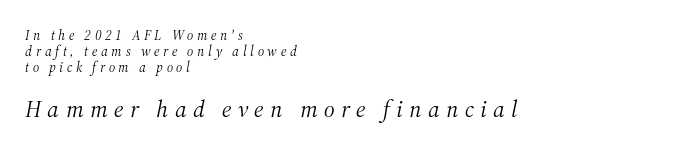
Tracking here is generous; glyphs stand well apart from one another. If you squint, the bottom block still reads clearly — it's the larger of the two. Each line starts at the same left margin while the right side varies. The letters look calm and open, with moderate or lighter stems. A typesetter would call this leading minimal, almost set solid. The passage shown leans; its letterforms are oblique.
